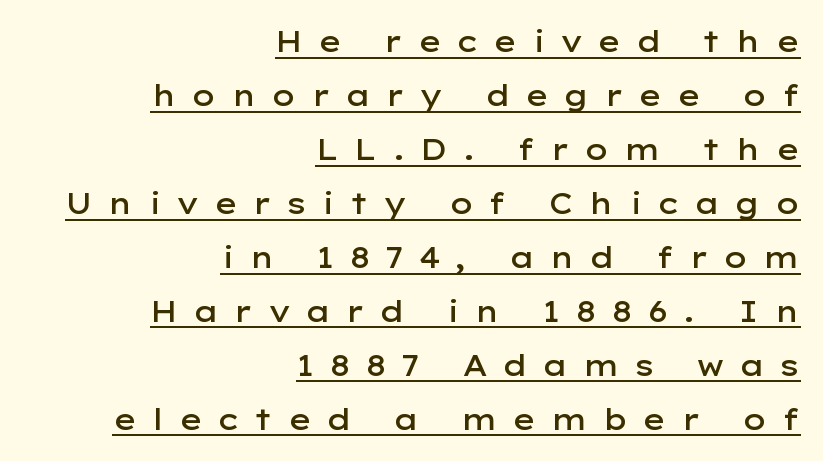
The image shows 29 px semibold, wide sans-serif type, upright; set right-aligned, line spacing 1.86x, unusually wide letter spacing (+0.49 em), underlined; low stroke contrast and a medium x-height.
